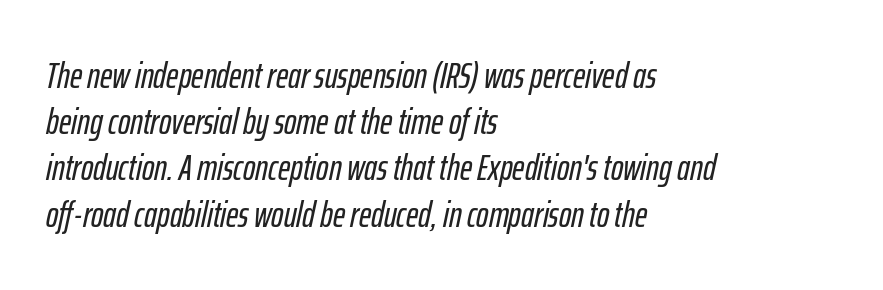
The passage shown is typed in a proportional face where columns would drift. Regular leading. Lines of text with bare space underneath. This sample uses plain, unmodified letter spacing.
